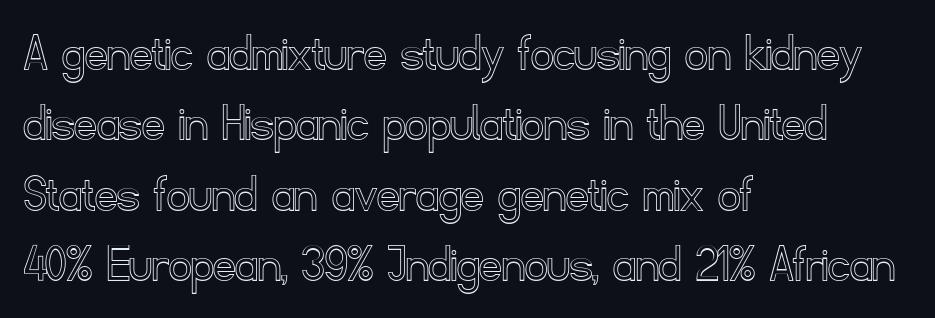
This sample keeps an unexceptional amount of space between lines. The font's upright variant was chosen for this text. The passage shown is typed in a proportional face where columns would drift. The rag falls on the right side of this text block. Look at the tracking — it's just the regular setting, nothing added. The area under the type is left untouched.
